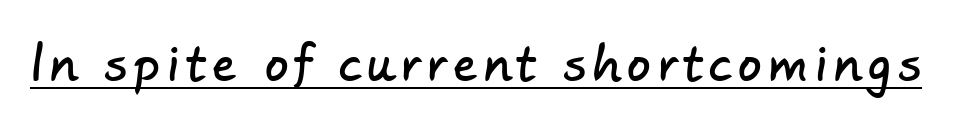
The image shows 47 px sans-serif type; set underlined; low stroke contrast and a small x-height.
